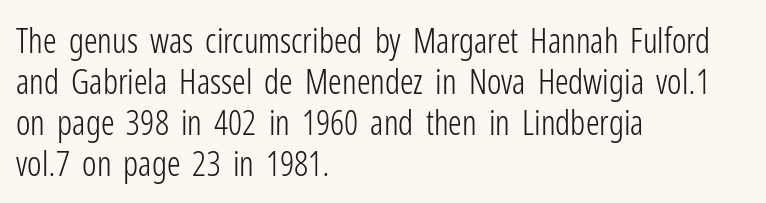
Horizontally, the lines are justified to the leading edge only. Do the characters align in a grid? No, the font is proportional. The space directly below the letters is spotless. This is sans-serif lettering, the kind often seen on screens and signage.
